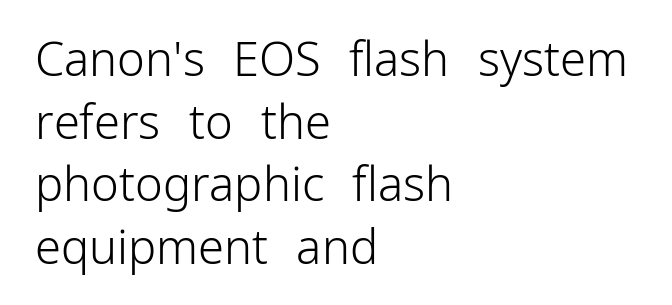
{"serif": "no", "italic": "no", "bold": "no", "weight": "light", "width": "normal", "stroke_contrast": "low", "x_height": "medium", "monospaced": "no", "underline": "no", "align": "left", "line_spacing": "normal", "line_spacing_ratio": 1.33, "letter_spacing": "normal", "letter_spacing_em": 0.0, "glyph_px": 47}
